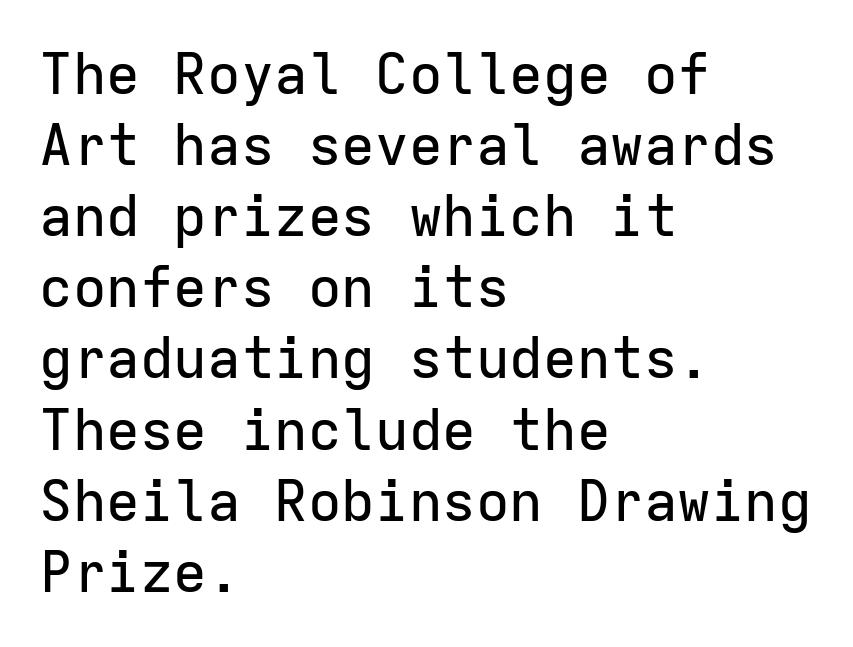
Upright lettering throughout. The tracking reads as untouched default to a designer's eye. Each letter, wide or thin by design, is forced into the same width here. In CSS terms this would be text-align: left.
